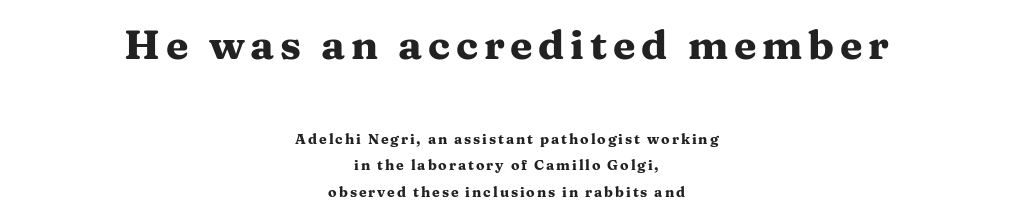
The image shows 41 px heavy, wide serif type, upright; set centered, loose line spacing (1.92x), not underlined; the first (top) block is 2.93x larger; medium stroke contrast and a medium x-height.
